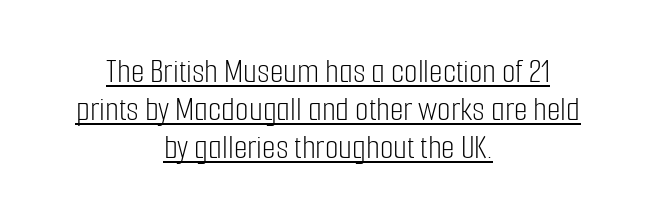
The image shows 35 px light, condensed sans-serif type, upright; set centered, tight line spacing (1.09x), normal letter spacing, underlined; low stroke contrast and a medium x-height.
